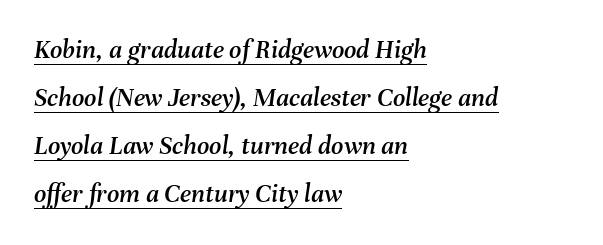
{"italic": "yes", "lean": "right", "slant_degrees": 8, "underline": "yes", "align": "left", "line_spacing_ratio": 1.78, "letter_spacing": "normal", "letter_spacing_em": 0.0, "glyph_px": 27}
